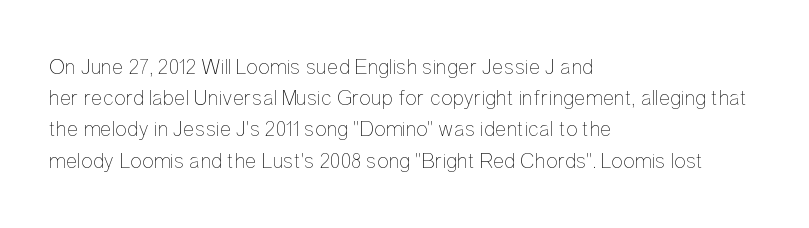
The image shows 22 px text type, upright; set left-aligned, normal line spacing (1.42x), normal letter spacing, not underlined.
